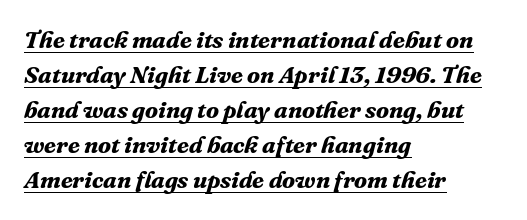
Summary of weight: heavy, a full bold. Inter-character spacing is left at the font's built-in metrics. Characters are canted at an angle relative to the baseline's perpendicular. The text block is weighted toward the left margin, trailing off unevenly rightward. Students, observe: this is what conventionally led text looks like. Underline: present.
